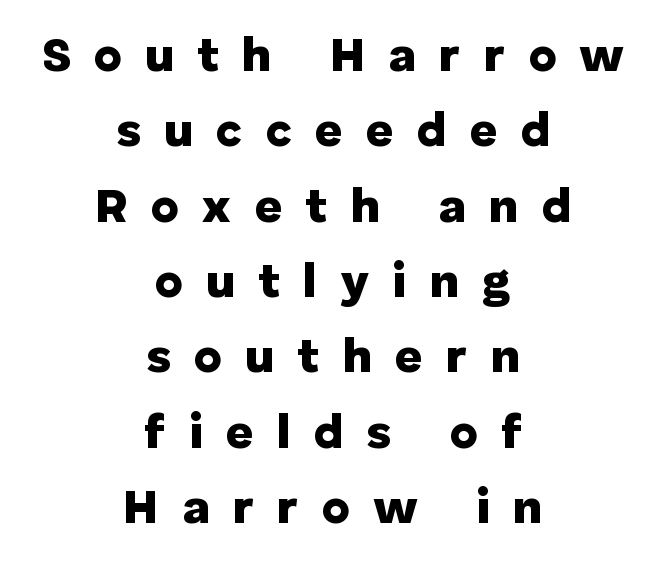
The image shows 48 px heavy sans-serif type, upright; set centered, normal line spacing (1.57x), unusually wide letter spacing (+0.48 em), not underlined; low stroke contrast and a medium x-height.
